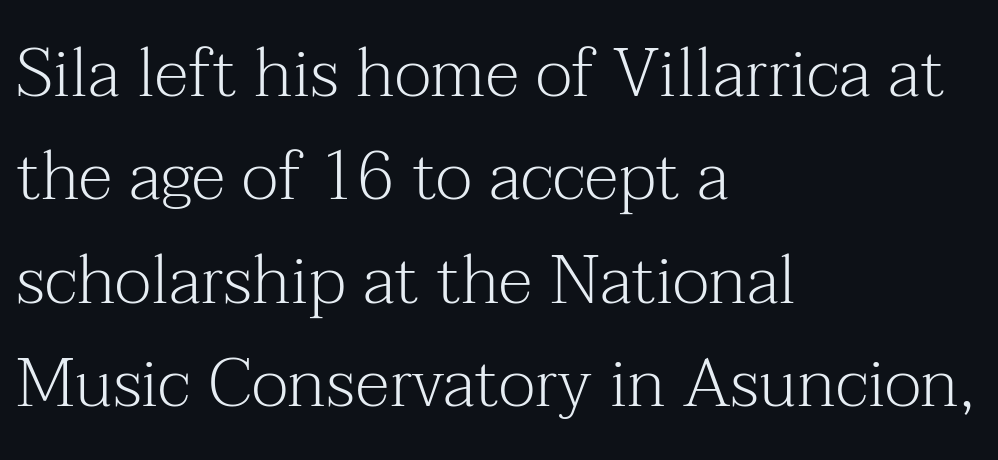
The image shows 68 px light serif type, upright; set left-aligned, normal line spacing (1.52x), normal letter spacing, not underlined; medium stroke contrast and a medium x-height.
